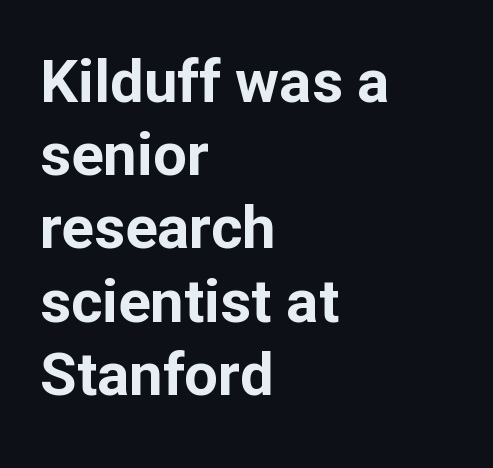
The rendering keeps characters at their native spacing. Check where the strokes stop: nothing finishes them off — pure sans. Layout note: lines flush left. Nobody drew a line under any word here.
